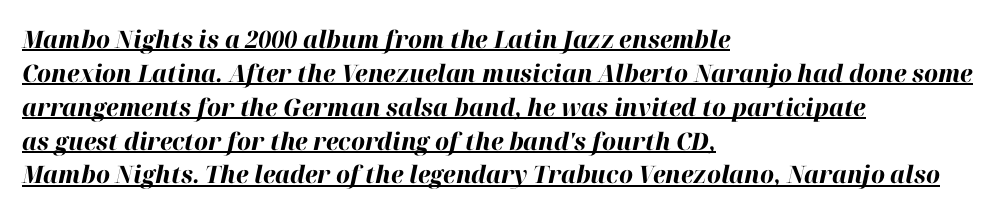
Q: Is the text bold? A: Yes.
Q: Is the text italic (slanted)? A: Yes, it leans right by about 12 degrees.
Q: Is the text underlined? A: Yes.
Q: How is the paragraph aligned? A: Left-aligned.
Q: Is the spacing between letters normal or unusually wide? A: Normal.
Q: Is the spacing between lines tight, normal or loose? A: Normal.
